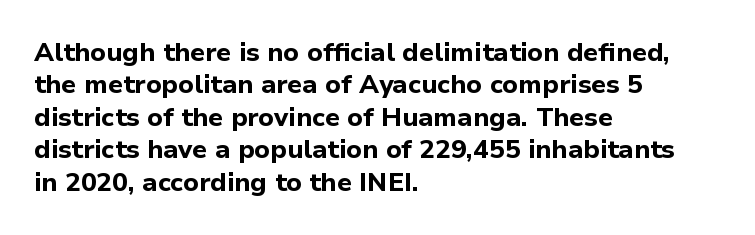
The image shows 26 px bold type, upright; set left-aligned, normal line spacing (1.25x), normal letter spacing, not underlined.
